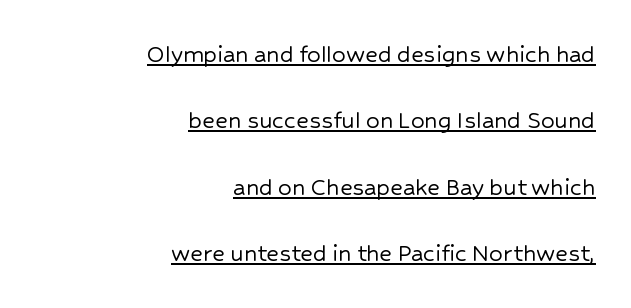
{"italic": "no", "underline": "yes", "align": "right", "line_spacing": "loose", "line_spacing_ratio": 2.46, "letter_spacing": "normal", "letter_spacing_em": 0.0, "glyph_px": 27}
